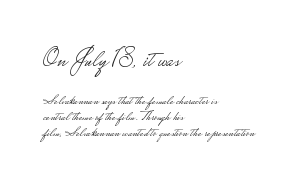
Q: Is the text bold? A: No.
Q: Is the text italic (slanted)? A: Yes.
Q: Is the text underlined? A: No.
Q: How is the paragraph aligned? A: Left-aligned.
Q: Is the spacing between letters normal or unusually wide? A: Normal.
Q: Is the spacing between lines tight, normal or loose? A: Tight.
Q: Which block of text is set in a larger size, the first (top) or the second (bottom)? A: The first (top) one.
